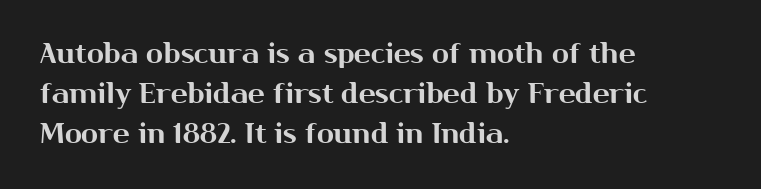
The image shows 28 px sans-serif type, upright; set left-aligned, normal line spacing (1.42x), normal letter spacing, not underlined; medium stroke contrast and a medium x-height.
